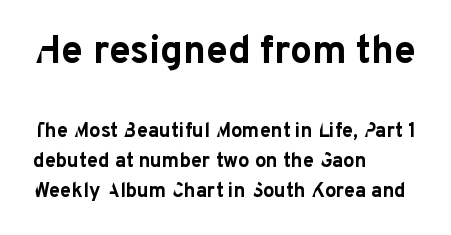
The image shows 39 px bold sans-serif type, upright; set left-aligned, normal line spacing (1.49x), normal letter spacing, not underlined; the first (top) block is 1.95x larger; low stroke contrast and a medium x-height.
